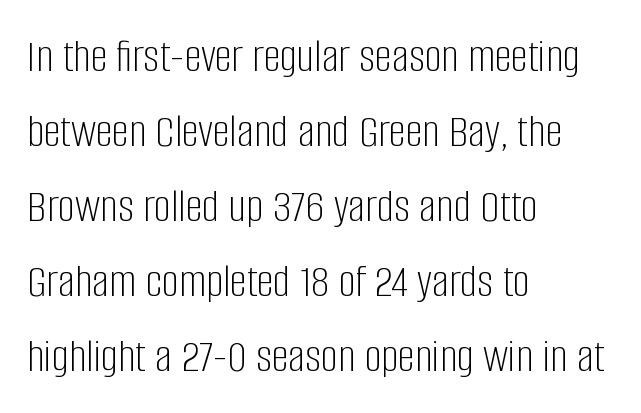
{"serif": "no", "italic": "no", "bold": "no", "weight": "light", "width": "condensed", "stroke_contrast": "low", "x_height": "large", "monospaced": "no", "underline": "no", "align": "left", "line_spacing": "normal", "line_spacing_ratio": 1.56, "letter_spacing": "normal", "letter_spacing_em": 0.0, "glyph_px": 48}
